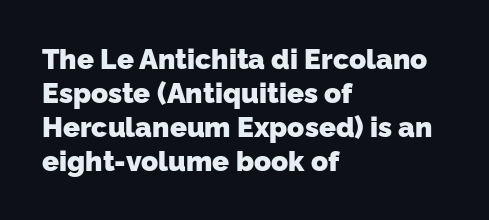
Q: Is the text bold? A: Yes.
Q: Is the typeface a serif or a sans-serif typeface? A: Sans-serif.
Q: Is the text underlined? A: No.
Q: How is the paragraph aligned? A: Left-aligned.
Q: Is the spacing between letters normal or unusually wide? A: Normal.
Q: Width (condensed, normal, or wide)? A: Normal.
Q: Stroke contrast? A: Low.
Q: x-height? A: Medium.
Q: Monospaced? A: No.
